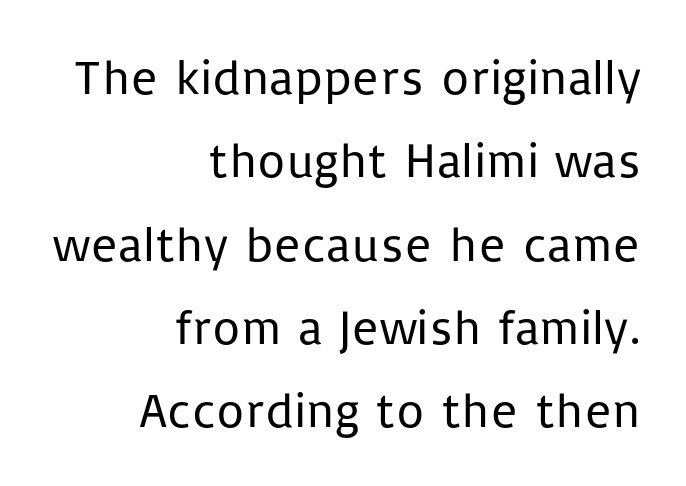
The image shows 49 px regular-weight sans-serif type, upright; set right-aligned, normal line spacing (1.7x), normal letter spacing, not underlined; low stroke contrast and a medium x-height.
